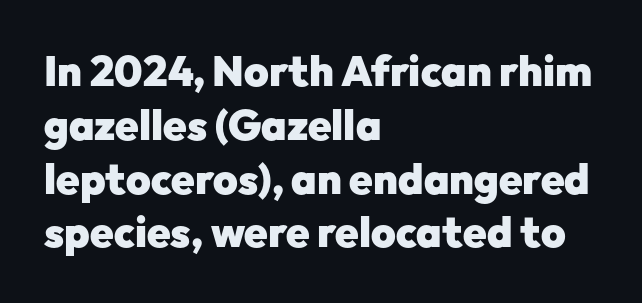
{"serif": "no", "italic": "no", "bold": "yes", "weight": "heavy", "width": "normal", "stroke_contrast": "low", "x_height": "medium", "monospaced": "no", "underline": "no", "align": "left", "line_spacing": "normal", "line_spacing_ratio": 1.28, "letter_spacing": "normal", "letter_spacing_em": 0.0, "glyph_px": 42}
